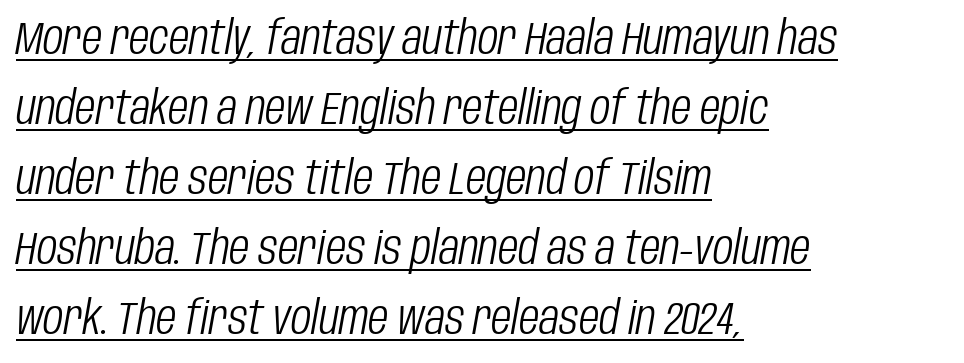
No extra ink here — the face is not bold. Rendered with sloped, italic letterforms. Evenly set lines give the paragraph a standard silhouette. Each letter keeps its own natural width here, so spacing adapts to shape.
